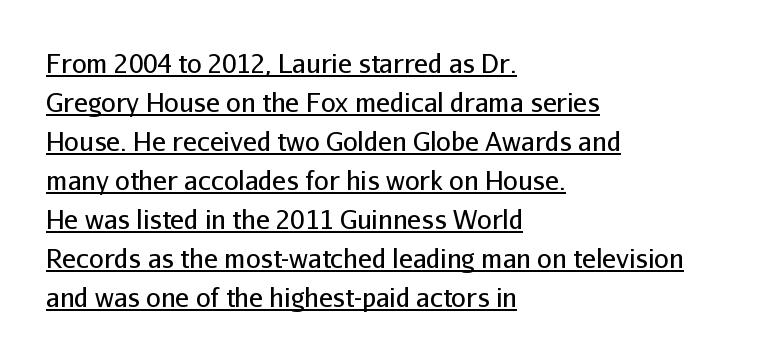
The image shows 26 px text type, upright; set left-aligned, normal line spacing (1.5x), normal letter spacing, underlined.
